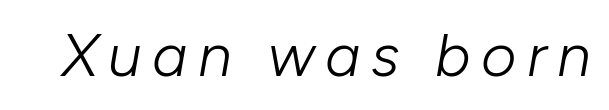
The image shows 61 px light type, italic (leaning right); set not underlined; low stroke contrast and a medium x-height.
